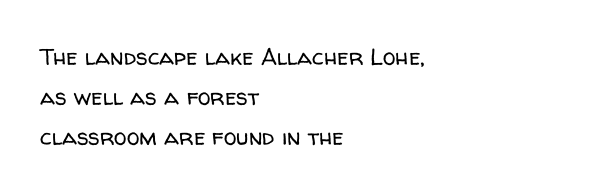
The tracking reads as untouched default to a designer's eye. The cut favours lightness, reaching ordinary text weight at its darkest. Alignment: flush left. No italicization has been applied; the sample stays upright. Plain, unruled lines of type.
